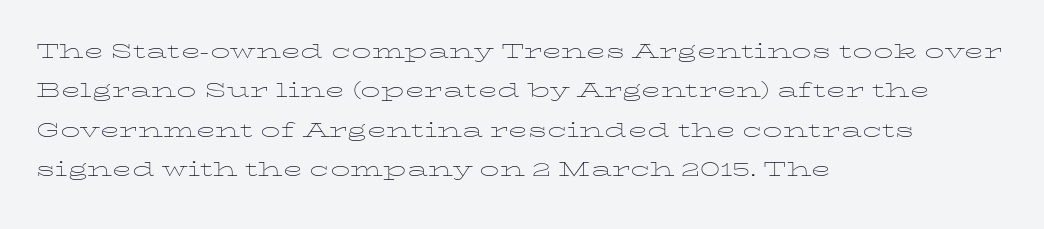
A typesetter would mark this as roman, not italic. Does the leading feel generous? No, just average. The typesetter chose a ragged-right arrangement here. The gaps between neighbouring characters are ordinary and unremarkable. Is this a heavy cut? Hardly; it is regular or lighter. The space directly below the letters is spotless.
